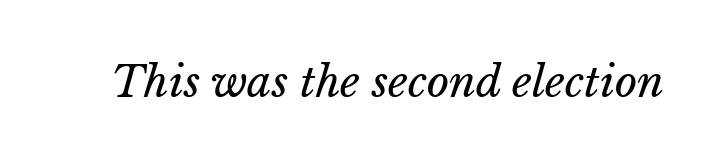
The image shows 43 px regular-weight type, italic (leaning right); set normal letter spacing, not underlined; low stroke contrast and a medium x-height.
